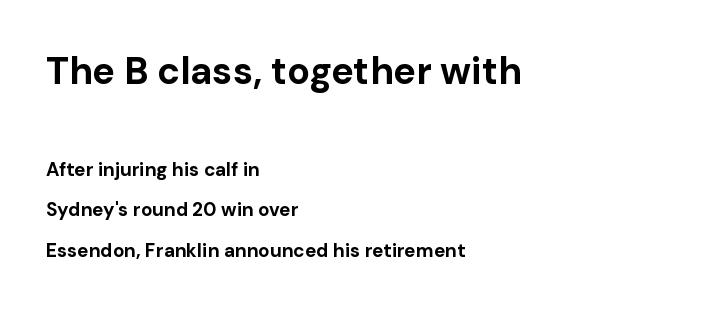
The image shows 38 px bold sans-serif type, upright; set left-aligned, loose line spacing (2.12x), normal letter spacing, not underlined; the first (top) block is 2.0x larger; low stroke contrast and a medium x-height.
